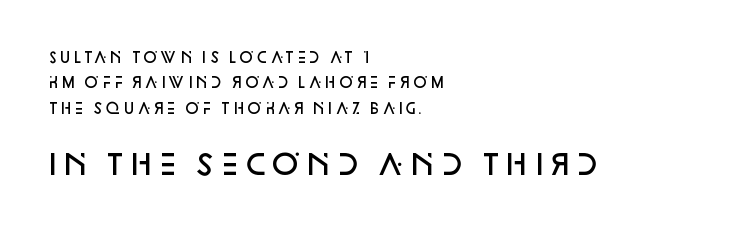
{"serif": "no", "italic": "no", "bold": "semi", "weight": "semibold", "width": "normal", "stroke_contrast": "low", "x_height": "large", "monospaced": "no", "underline": "no", "align": "left", "line_spacing_ratio": 1.82, "letter_spacing": "normal", "letter_spacing_em": 0.0, "larger_block": "second", "size_ratio": 2.0, "glyph_px": 28}
